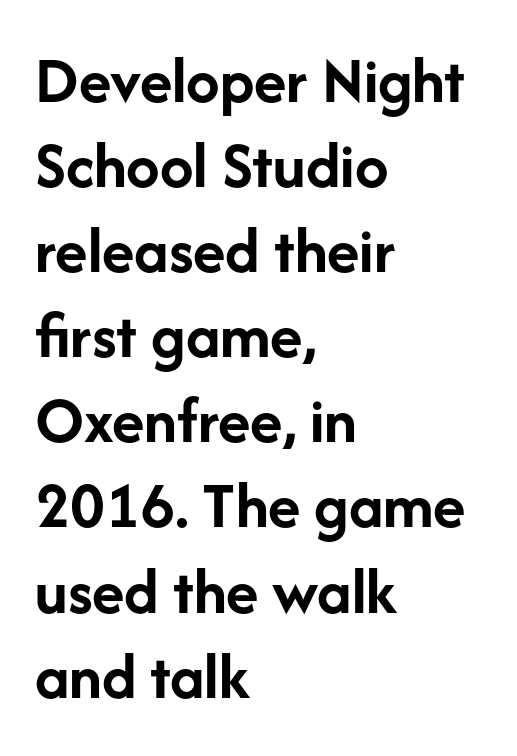
{"serif": "no", "italic": "no", "bold": "yes", "weight": "semibold", "width": "normal", "stroke_contrast": "low", "x_height": "medium", "monospaced": "no", "underline": "no", "align": "left", "line_spacing": "normal", "line_spacing_ratio": 1.27, "letter_spacing": "normal", "letter_spacing_em": 0.0, "glyph_px": 67}
